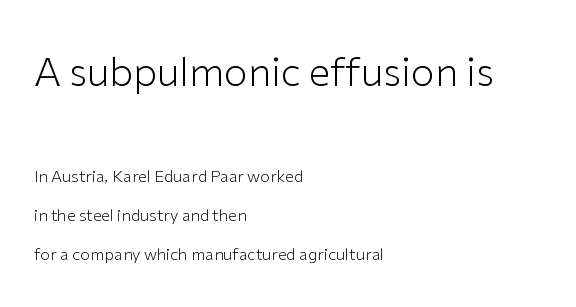
The image shows 39 px light sans-serif type, upright; set left-aligned, loose line spacing (2.43x), normal letter spacing, not underlined; the first (top) block is 2.44x larger; low stroke contrast and a medium x-height.
